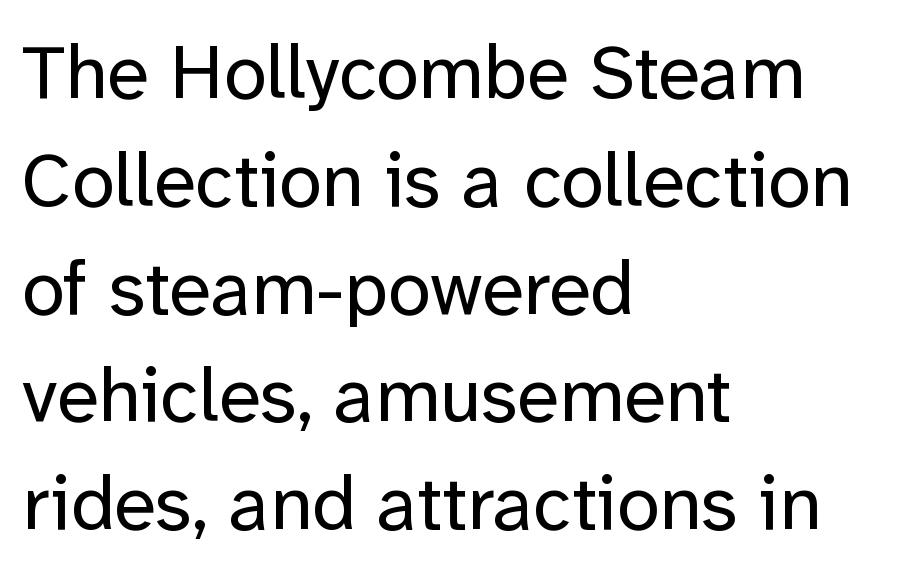
{"serif": "no", "italic": "no", "bold": "no", "weight": "regular", "width": "normal", "stroke_contrast": "low", "x_height": "medium", "monospaced": "no", "underline": "no", "align": "left", "line_spacing": "normal", "line_spacing_ratio": 1.4, "letter_spacing": "normal", "letter_spacing_em": 0.0, "glyph_px": 77}
